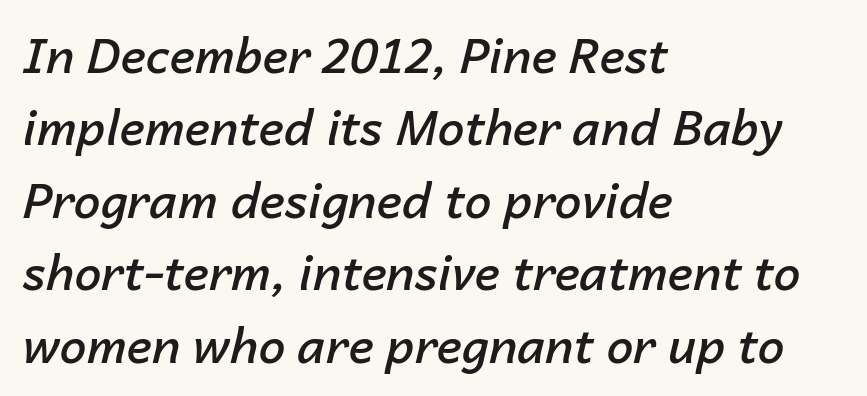
The horizontal fit of the characters is conventional and even. The face used here has a pronounced slope to its letters. Glance below the letters and you will spot only blank space. Line beginnings align vertically; line endings do not. The typesetting leans somewhat heavy: a semibold.
